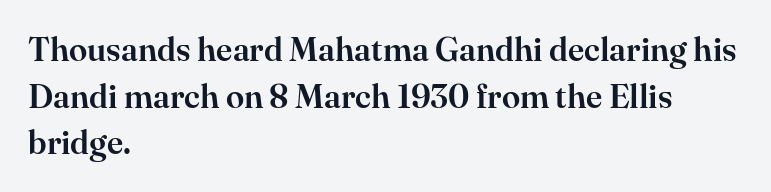
Q: Is the text italic (slanted)? A: No, it is upright.
Q: Is the typeface a serif or a sans-serif typeface? A: Serif.
Q: Is the text underlined? A: No.
Q: How is the paragraph aligned? A: Left-aligned.
Q: Is the spacing between letters normal or unusually wide? A: Normal.
Q: Is the spacing between lines tight, normal or loose? A: Normal.
Q: Width (condensed, normal, or wide)? A: Normal.
Q: Stroke contrast? A: High.
Q: x-height? A: Small.
Q: Monospaced? A: No.
